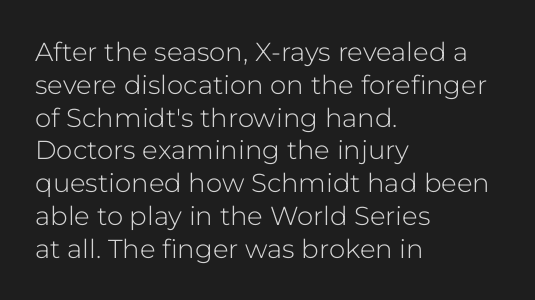
Q: Is the text bold? A: No.
Q: Is the text italic (slanted)? A: No, it is upright.
Q: Is the text underlined? A: No.
Q: How is the paragraph aligned? A: Left-aligned.
Q: Is the spacing between letters normal or unusually wide? A: Normal.
Q: Is the spacing between lines tight, normal or loose? A: Normal.
